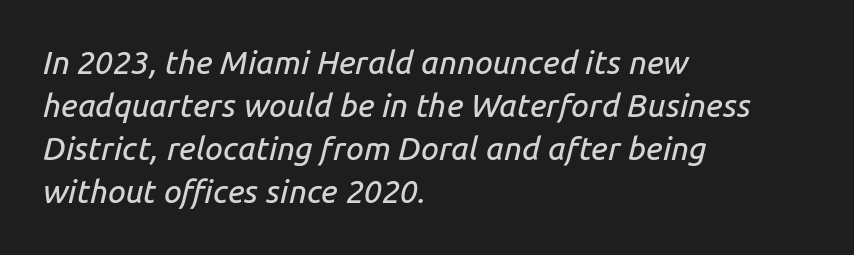
Q: Is the text italic (slanted)? A: Yes, it leans right by about 14 degrees.
Q: Is the text underlined? A: No.
Q: How is the paragraph aligned? A: Left-aligned.
Q: Is the spacing between letters normal or unusually wide? A: Normal.
Q: Is the spacing between lines tight, normal or loose? A: Normal.
Q: Width (condensed, normal, or wide)? A: Normal.
Q: Stroke contrast? A: Low.
Q: x-height? A: Medium.
Q: Monospaced? A: No.
